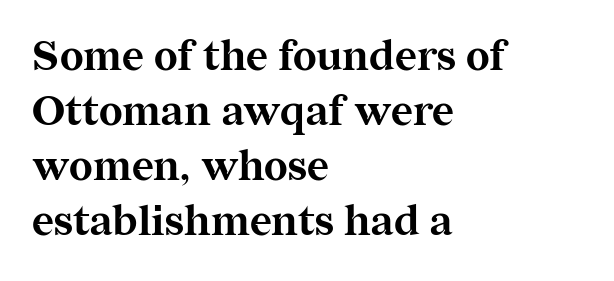
Q: Is the text bold? A: Yes.
Q: Is the text italic (slanted)? A: No, it is upright.
Q: Is the typeface a serif or a sans-serif typeface? A: Serif.
Q: Is the text underlined? A: No.
Q: How is the paragraph aligned? A: Left-aligned.
Q: Is the spacing between letters normal or unusually wide? A: Normal.
Q: Is the spacing between lines tight, normal or loose? A: Normal.
Q: Width (condensed, normal, or wide)? A: Normal.
Q: Stroke contrast? A: Medium.
Q: x-height? A: Medium.
Q: Monospaced? A: No.
